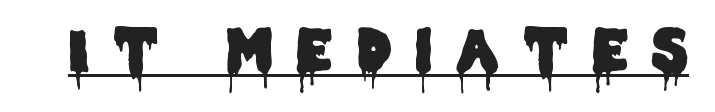
Q: Is the text italic (slanted)? A: No, it is upright.
Q: Is the typeface a serif or a sans-serif typeface? A: Sans-serif.
Q: Is the text underlined? A: Yes.
Q: Is the spacing between letters normal or unusually wide? A: Unusually wide.
Q: Width (condensed, normal, or wide)? A: Condensed.
Q: Stroke contrast? A: Low.
Q: x-height? A: Large.
Q: Monospaced? A: No.
